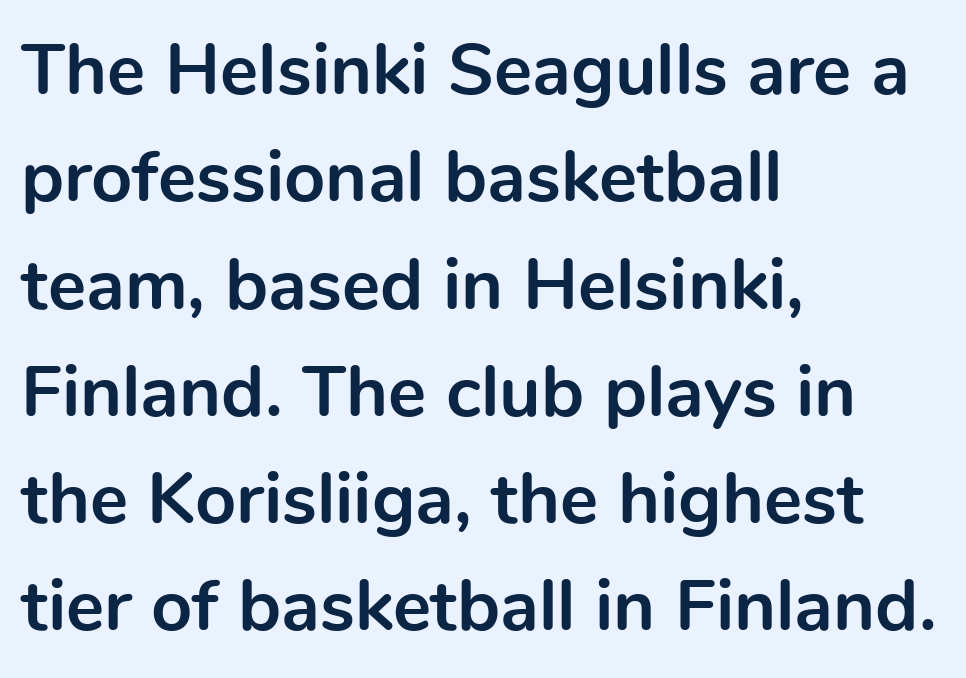
{"serif": "no", "italic": "no", "bold": "yes", "weight": "bold", "width": "normal", "x_height": "medium", "monospaced": "no", "underline": "no", "align": "left", "line_spacing": "normal", "line_spacing_ratio": 1.49, "letter_spacing": "normal", "letter_spacing_em": 0.0, "glyph_px": 72}
